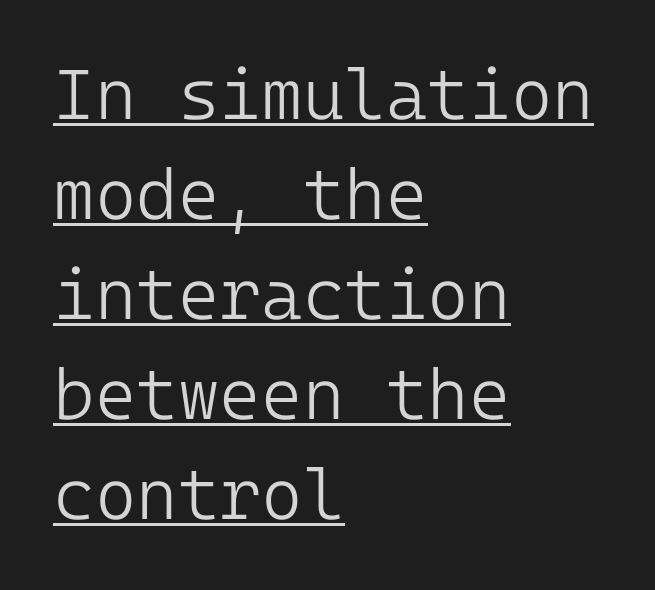
{"serif": "no", "italic": "no", "bold": "no", "weight": "light", "width": "normal", "stroke_contrast": "low", "x_height": "medium", "underline": "yes", "align": "left", "line_spacing": "normal", "line_spacing_ratio": 1.41, "letter_spacing": "normal", "letter_spacing_em": 0.0, "glyph_px": 71}
